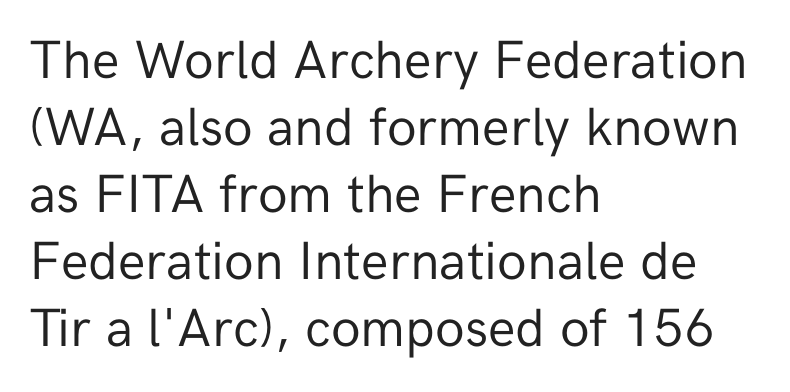
Q: Is the text bold? A: No.
Q: Is the text italic (slanted)? A: No, it is upright.
Q: Is the typeface a serif or a sans-serif typeface? A: Sans-serif.
Q: Is the text underlined? A: No.
Q: How is the paragraph aligned? A: Left-aligned.
Q: Is the spacing between letters normal or unusually wide? A: Normal.
Q: Width (condensed, normal, or wide)? A: Normal.
Q: Stroke contrast? A: Low.
Q: x-height? A: Medium.
Q: Monospaced? A: No.
